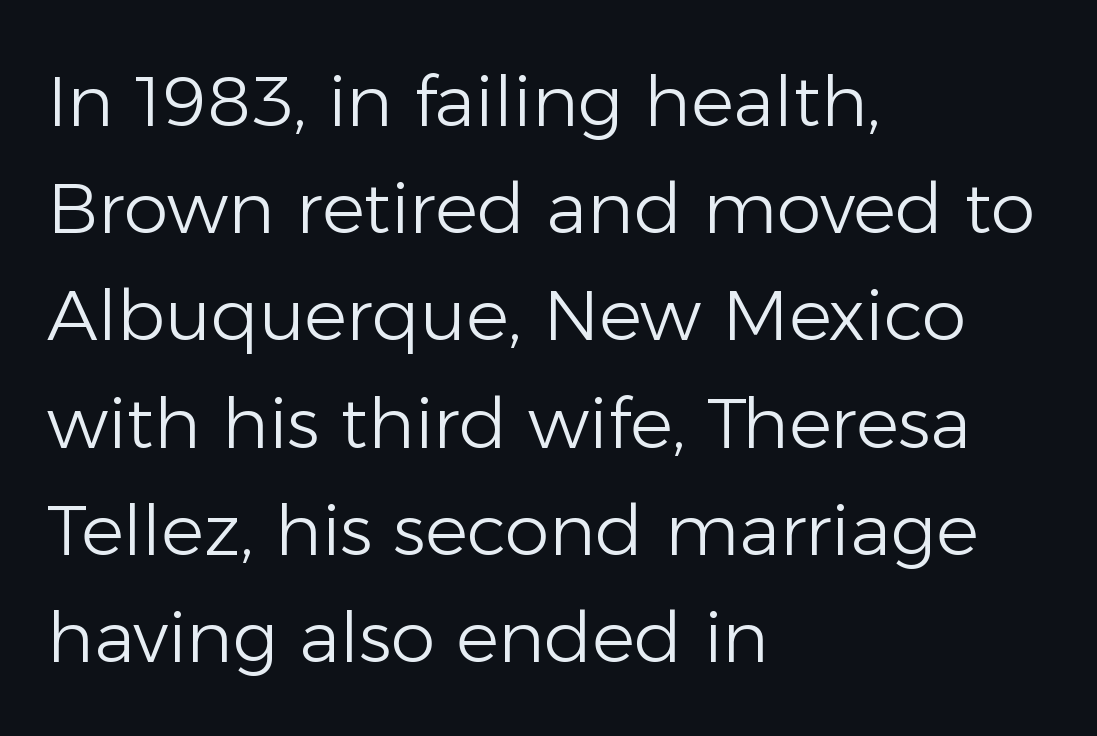
Q: Is the text bold? A: No.
Q: Is the text italic (slanted)? A: No, it is upright.
Q: Is the typeface a serif or a sans-serif typeface? A: Sans-serif.
Q: Is the text underlined? A: No.
Q: How is the paragraph aligned? A: Left-aligned.
Q: Is the spacing between letters normal or unusually wide? A: Normal.
Q: Is the spacing between lines tight, normal or loose? A: Normal.
Q: Width (condensed, normal, or wide)? A: Normal.
Q: Stroke contrast? A: Low.
Q: x-height? A: Medium.
Q: Monospaced? A: No.
